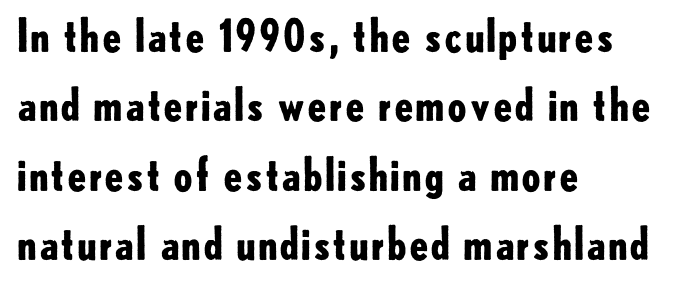
Q: Is the text bold? A: Yes.
Q: Is the text italic (slanted)? A: No, it is upright.
Q: Is the typeface a serif or a sans-serif typeface? A: Sans-serif.
Q: Is the text underlined? A: No.
Q: How is the paragraph aligned? A: Left-aligned.
Q: Is the spacing between letters normal or unusually wide? A: Normal.
Q: Is the spacing between lines tight, normal or loose? A: Normal.
Q: Width (condensed, normal, or wide)? A: Normal.
Q: Stroke contrast? A: Low.
Q: x-height? A: Small.
Q: Monospaced? A: No.
